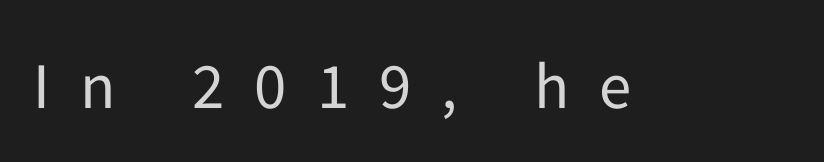
The image shows 65 px regular-weight sans-serif type, upright; set unusually wide letter spacing (+0.46 em), not underlined; low stroke contrast and a medium x-height.
